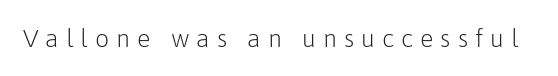
Q: Is the text bold? A: No.
Q: Is the text italic (slanted)? A: No, it is upright.
Q: Is the text underlined? A: No.
Q: Is the spacing between letters normal or unusually wide? A: Unusually wide.
